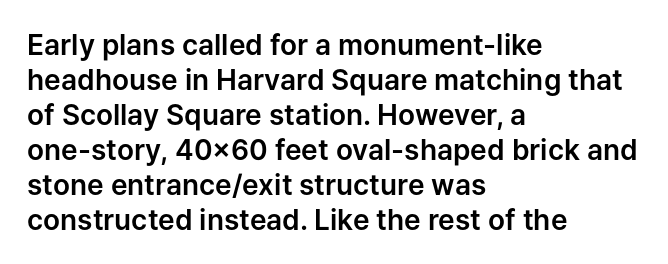
{"serif": "no", "italic": "no", "width": "normal", "stroke_contrast": "low", "x_height": "medium", "monospaced": "no", "underline": "no", "align": "left", "line_spacing": "normal", "line_spacing_ratio": 1.25, "letter_spacing": "normal", "letter_spacing_em": 0.0, "glyph_px": 28}
